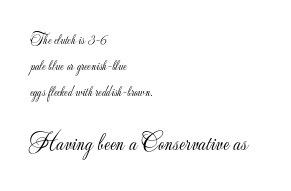
{"bold": "no", "underline": "no", "align": "left", "line_spacing_ratio": 1.84, "letter_spacing": "normal", "letter_spacing_em": 0.0, "larger_block": "second", "size_ratio": 1.71, "glyph_px": 24}
